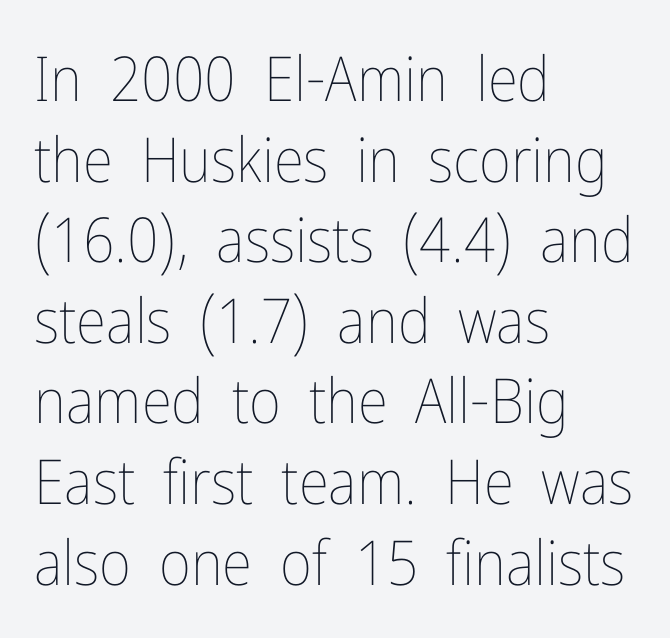
Q: Is the text bold? A: No.
Q: Is the text italic (slanted)? A: No, it is upright.
Q: Is the text underlined? A: No.
Q: How is the paragraph aligned? A: Left-aligned.
Q: Is the spacing between letters normal or unusually wide? A: Normal.
Q: Is the spacing between lines tight, normal or loose? A: Normal.
Q: Width (condensed, normal, or wide)? A: Condensed.
Q: Stroke contrast? A: Low.
Q: x-height? A: Medium.
Q: Monospaced? A: No.
